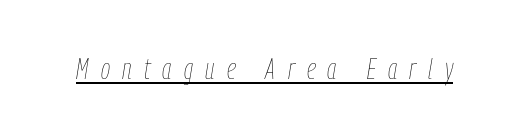
The image shows 30 px thin, condensed type, italic (leaning right); set unusually wide letter spacing (+0.41 em), underlined; low stroke contrast and a medium x-height.
